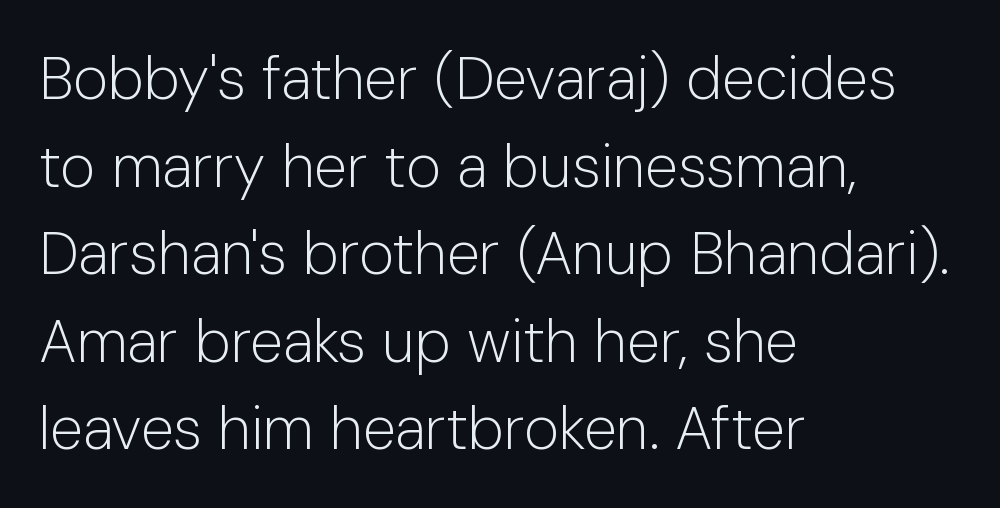
Q: Is the text bold? A: No.
Q: Is the text italic (slanted)? A: No, it is upright.
Q: Is the typeface a serif or a sans-serif typeface? A: Sans-serif.
Q: Is the text underlined? A: No.
Q: How is the paragraph aligned? A: Left-aligned.
Q: Is the spacing between letters normal or unusually wide? A: Normal.
Q: Is the spacing between lines tight, normal or loose? A: Normal.
Q: Width (condensed, normal, or wide)? A: Normal.
Q: Stroke contrast? A: Low.
Q: x-height? A: Medium.
Q: Monospaced? A: No.
